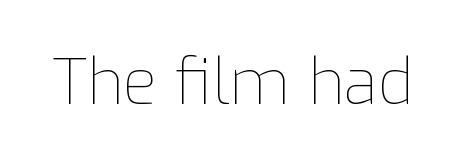
Q: Is the text bold? A: No.
Q: Is the text italic (slanted)? A: No, it is upright.
Q: Is the text underlined? A: No.
Q: Is the spacing between letters normal or unusually wide? A: Normal.
Q: Width (condensed, normal, or wide)? A: Normal.
Q: Stroke contrast? A: Low.
Q: x-height? A: Medium.
Q: Monospaced? A: No.
